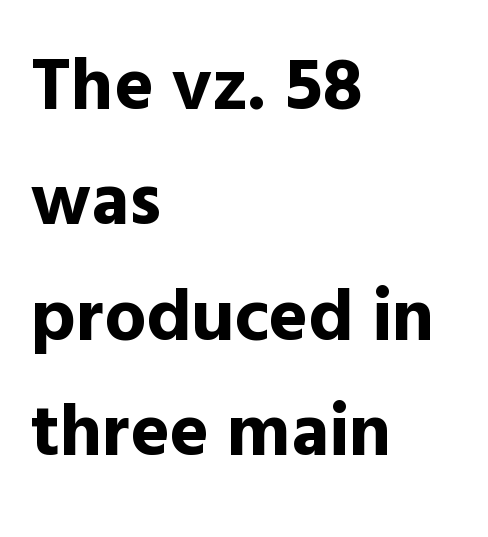
Q: Is the text bold? A: Yes.
Q: Is the text italic (slanted)? A: No, it is upright.
Q: Is the typeface a serif or a sans-serif typeface? A: Sans-serif.
Q: Is the text underlined? A: No.
Q: How is the paragraph aligned? A: Left-aligned.
Q: Is the spacing between letters normal or unusually wide? A: Normal.
Q: Is the spacing between lines tight, normal or loose? A: Normal.
Q: Width (condensed, normal, or wide)? A: Normal.
Q: x-height? A: Medium.
Q: Monospaced? A: No.
